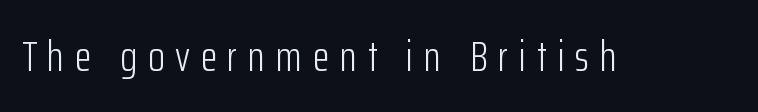
Stems here are at most as thick as an everyday book face. How are the letters spaced? Widely, with obvious added tracking. The type family on display is of the sans-serif kind. Every stem runs plumb, perpendicular to the baseline.
